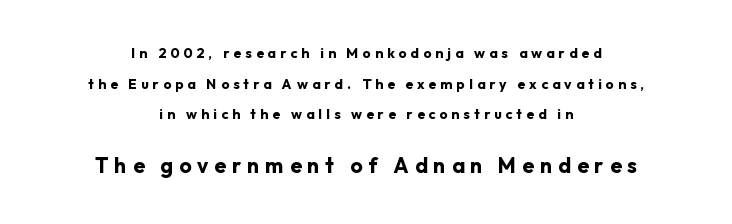
The image shows 21 px bold type, upright; set centered, loose line spacing (2.18x), unusually wide letter spacing (+0.29 em), not underlined; the second (bottom) block is 1.5x larger.
